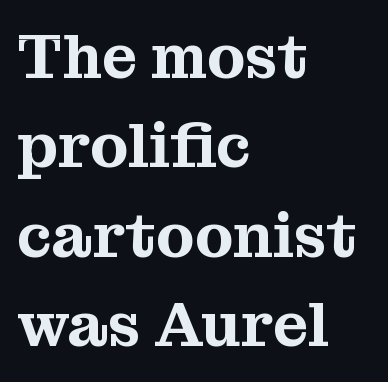
Q: Is the text italic (slanted)? A: No, it is upright.
Q: Is the typeface a serif or a sans-serif typeface? A: Serif.
Q: Is the text underlined? A: No.
Q: How is the paragraph aligned? A: Left-aligned.
Q: Is the spacing between letters normal or unusually wide? A: Normal.
Q: Is the spacing between lines tight, normal or loose? A: Normal.
Q: Width (condensed, normal, or wide)? A: Normal.
Q: Stroke contrast? A: Medium.
Q: x-height? A: Medium.
Q: Monospaced? A: No.
